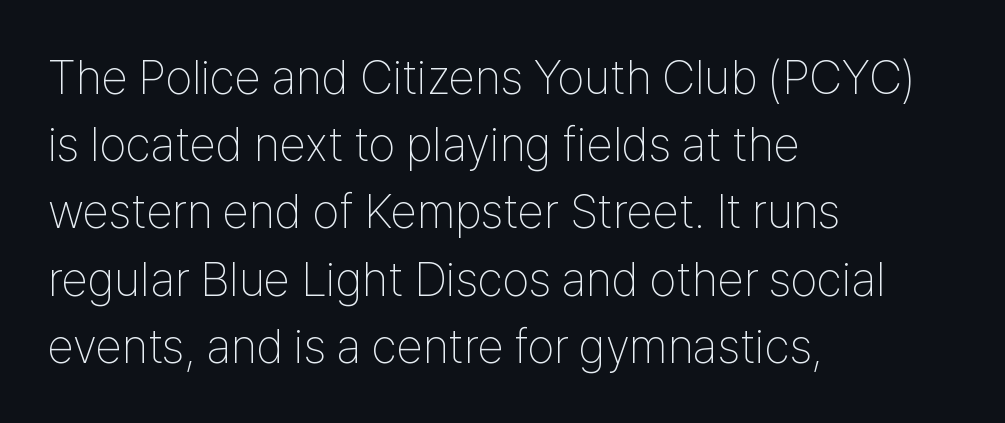
{"serif": "no", "italic": "no", "bold": "no", "weight": "thin", "width": "condensed", "stroke_contrast": "low", "x_height": "medium", "monospaced": "no", "underline": "no", "align": "left", "line_spacing": "normal", "line_spacing_ratio": 1.4, "letter_spacing": "normal", "letter_spacing_em": 0.0, "glyph_px": 48}
